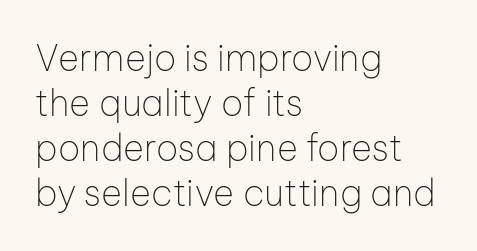
{"serif": "no", "italic": "no", "bold": "no", "weight": "thin", "width": "normal", "stroke_contrast": "low", "x_height": "medium", "monospaced": "no", "underline": "no", "align": "left", "line_spacing": "normal", "line_spacing_ratio": 1.25, "letter_spacing": "normal", "letter_spacing_em": 0.0, "glyph_px": 36}
